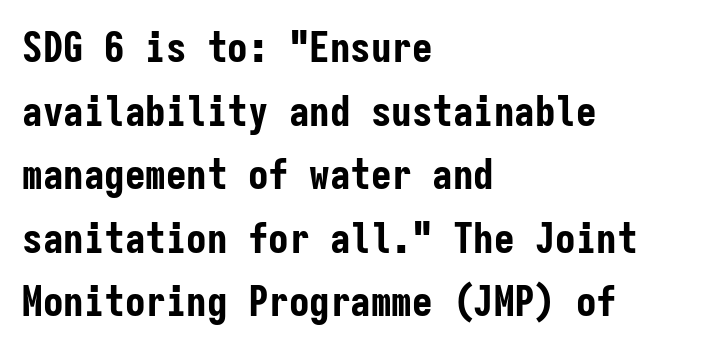
Is the letter spacing exaggerated? No — it looks like the ordinary default. Here the designer chose a console-style face with uniform glyph widths. Horizontal bands of white between lines are of average thickness. I'd call this a sans setting — the letters go barefoot.
